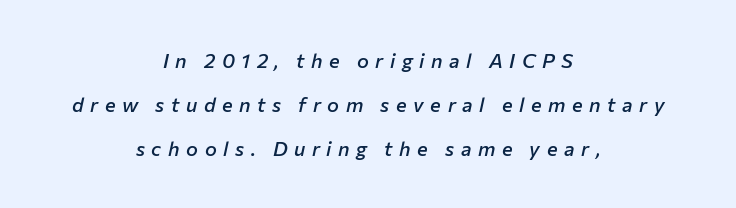
{"italic": "yes", "lean": "right", "slant_degrees": 12, "bold": "semi", "underline": "no", "align": "center", "line_spacing": "loose", "line_spacing_ratio": 2.2, "letter_spacing": "wide", "letter_spacing_em": 0.33, "glyph_px": 20}
